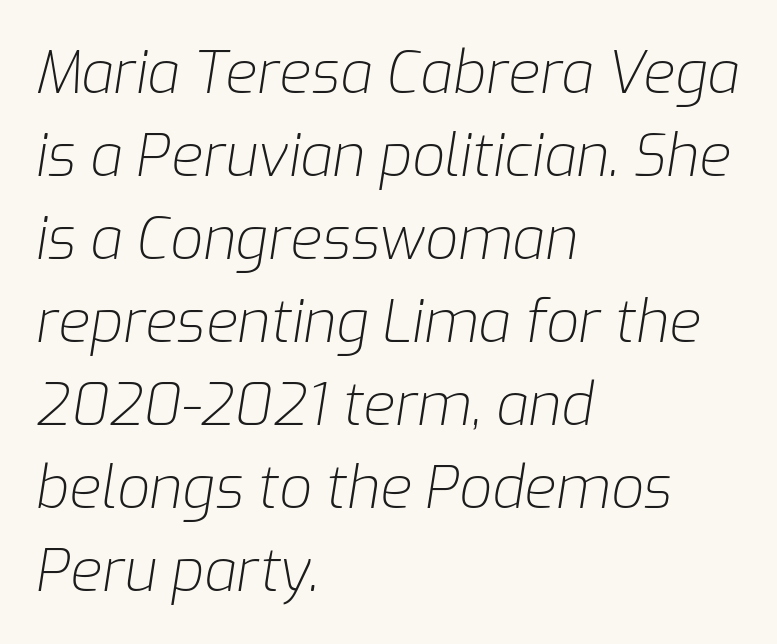
The image shows 58 px light type, italic (leaning right); set left-aligned, normal line spacing (1.43x), normal letter spacing, not underlined; low stroke contrast and a medium x-height.
